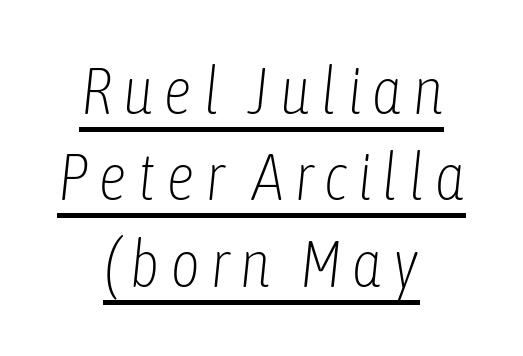
The image shows 65 px light, condensed type, italic (leaning right); set centered, normal line spacing (1.33x), underlined; low stroke contrast and a medium x-height.
